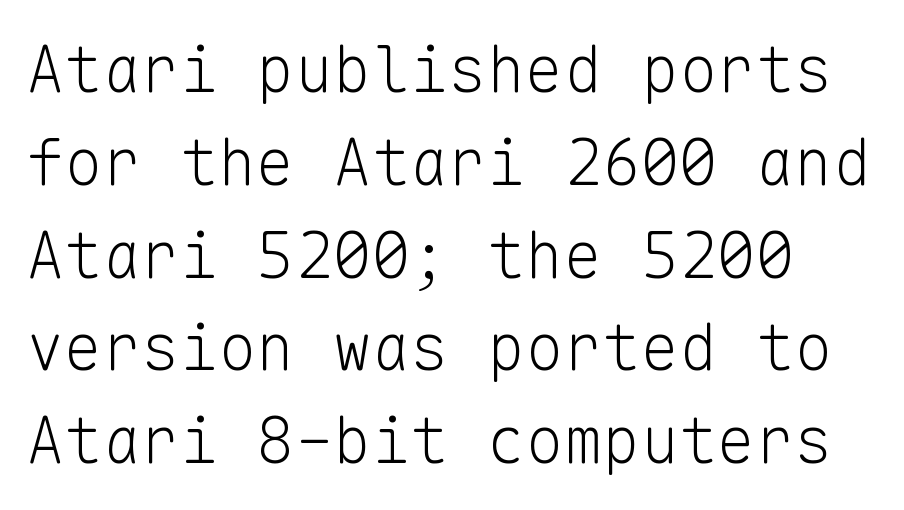
Characters follow at the spacing the type designer built in. The lines sit at an ordinary, default distance from one another. No word sits above an underline. Nope, no serifs anywhere on these letters. Stroke thickness stays within the range of a standard reading face or lighter. The type sits square on the baseline with zero lean.
